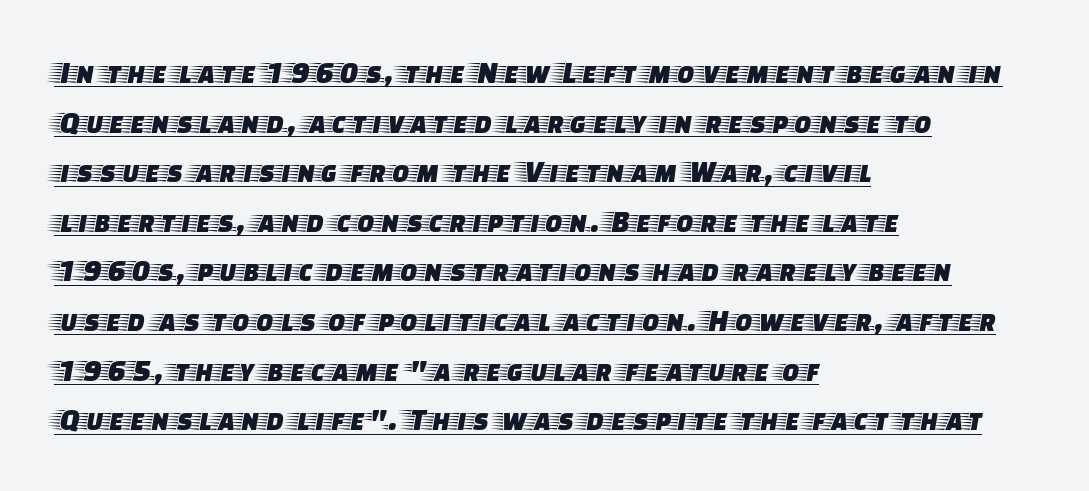
Q: Is the text italic (slanted)? A: Yes.
Q: Is the typeface a serif or a sans-serif typeface? A: Serif.
Q: Is the text underlined? A: Yes.
Q: How is the paragraph aligned? A: Left-aligned.
Q: Is the spacing between letters normal or unusually wide? A: Normal.
Q: Is the spacing between lines tight, normal or loose? A: Normal.
Q: Width (condensed, normal, or wide)? A: Wide.
Q: Stroke contrast? A: Low.
Q: x-height? A: Large.
Q: Monospaced? A: No.
